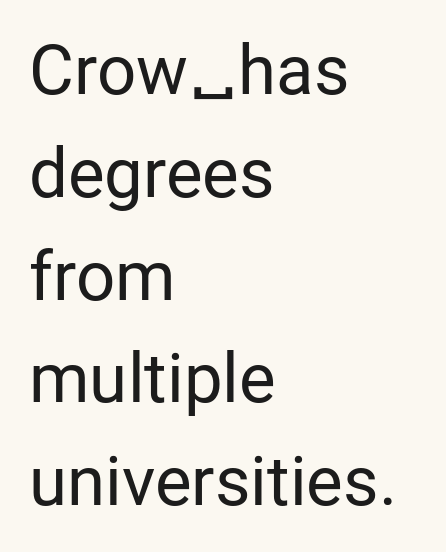
The lettering holds an erect, upright posture throughout. Observe the absence of serifs on each vertical stroke in this sample. Glyph-to-glyph distance matches everyday printed text. The font sits on the lighter half of the weight spectrum, regular included.
